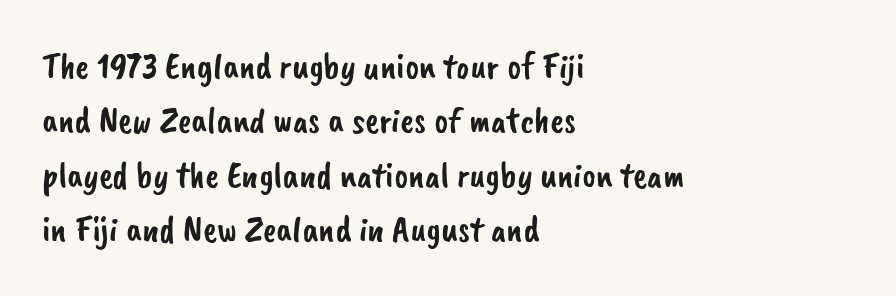
Q: Is the typeface a serif or a sans-serif typeface? A: Sans-serif.
Q: Is the text underlined? A: No.
Q: How is the paragraph aligned? A: Left-aligned.
Q: Is the spacing between letters normal or unusually wide? A: Normal.
Q: Is the spacing between lines tight, normal or loose? A: Normal.
Q: Width (condensed, normal, or wide)? A: Normal.
Q: Stroke contrast? A: Low.
Q: x-height? A: Small.
Q: Monospaced? A: No.
